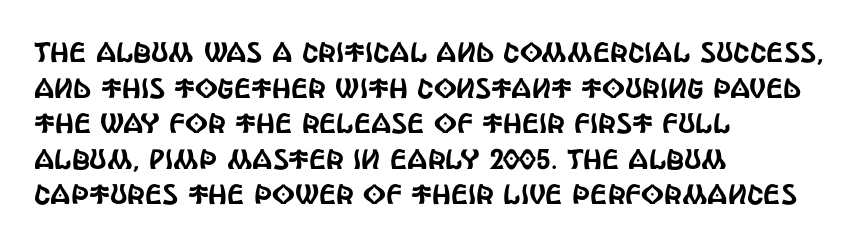
The image shows 28 px condensed sans-serif type, upright; set left-aligned, normal line spacing (1.27x), normal letter spacing, not underlined; a large x-height.
